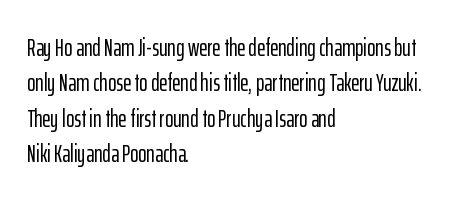
The image shows 25 px text type, upright; set left-aligned, normal line spacing (1.42x), normal letter spacing, not underlined.
